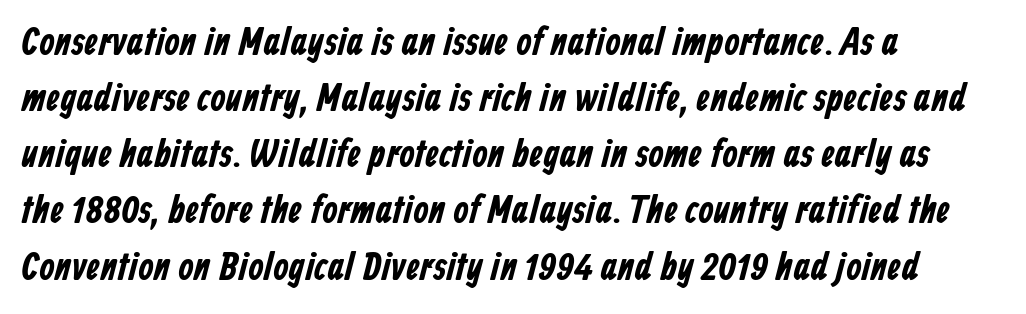
{"serif": "no", "width": "condensed", "stroke_contrast": "low", "x_height": "medium", "monospaced": "no", "underline": "no", "align": "left", "line_spacing": "normal", "line_spacing_ratio": 1.44, "letter_spacing": "normal", "letter_spacing_em": 0.0, "glyph_px": 39}
